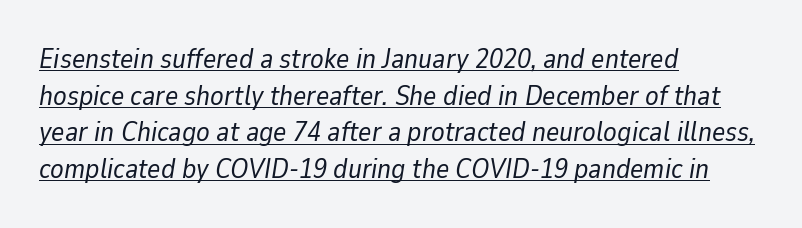
The image shows 28 px regular-weight type, italic (leaning right); set left-aligned, normal line spacing (1.31x), normal letter spacing, underlined; low stroke contrast and a medium x-height.
